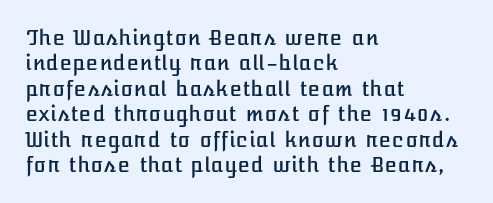
The image shows 20 px text type, upright; set left-aligned, normal line spacing (1.27x), normal letter spacing, not underlined.
